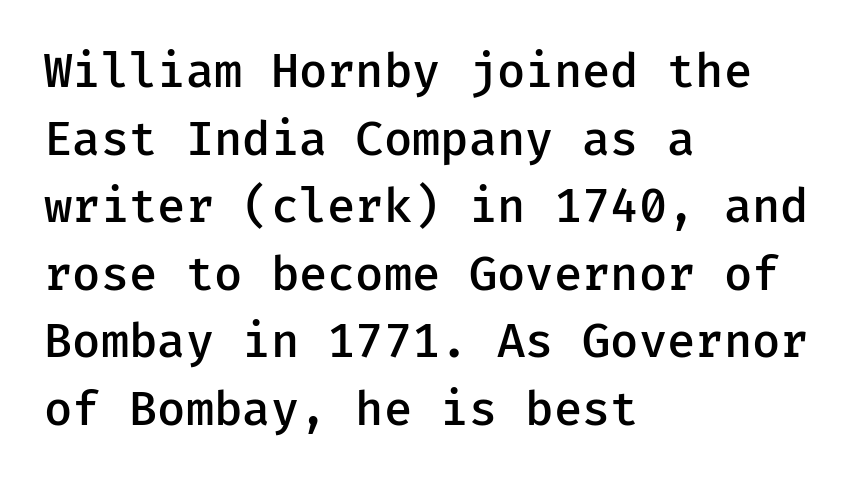
{"serif": "no", "italic": "no", "bold": "semi", "weight": "semibold", "width": "normal", "stroke_contrast": "low", "x_height": "medium", "underline": "no", "align": "left", "line_spacing": "normal", "line_spacing_ratio": 1.47, "letter_spacing": "normal", "letter_spacing_em": 0.0, "glyph_px": 46}
